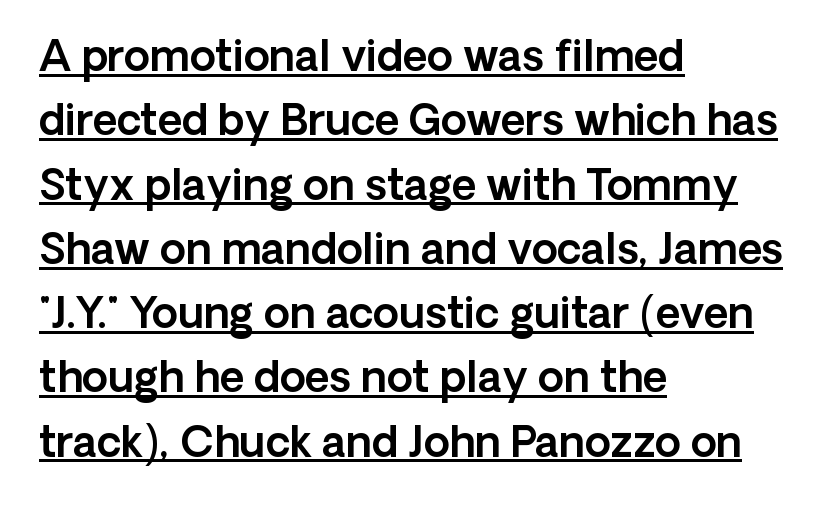
Q: Is the text italic (slanted)? A: No, it is upright.
Q: Is the typeface a serif or a sans-serif typeface? A: Sans-serif.
Q: Is the text underlined? A: Yes.
Q: How is the paragraph aligned? A: Left-aligned.
Q: Is the spacing between letters normal or unusually wide? A: Normal.
Q: Is the spacing between lines tight, normal or loose? A: Normal.
Q: Width (condensed, normal, or wide)? A: Normal.
Q: x-height? A: Medium.
Q: Monospaced? A: No.
